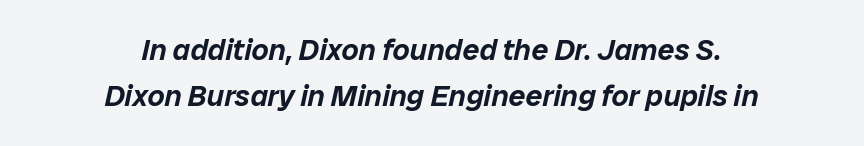
The image shows 30 px text type, italic (leaning right); set centered, normal line spacing (1.52x), normal letter spacing, not underlined; low stroke contrast and a medium x-height.
